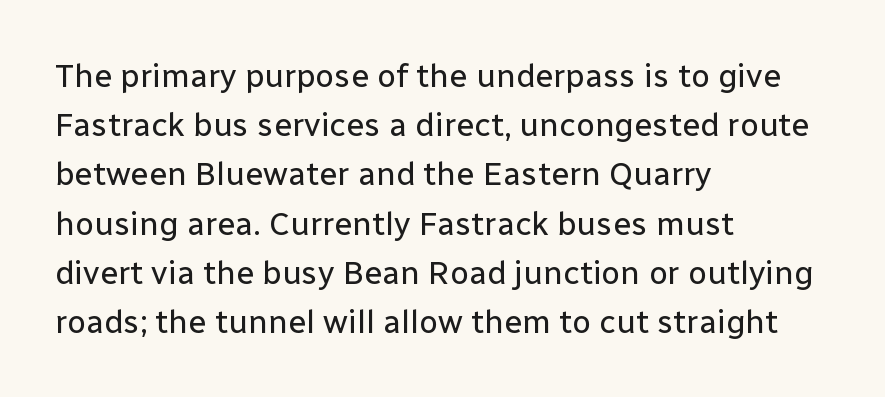
The image shows 33 px regular-weight sans-serif type, upright; set left-aligned, normal line spacing (1.49x), normal letter spacing, not underlined; low stroke contrast and a medium x-height.
